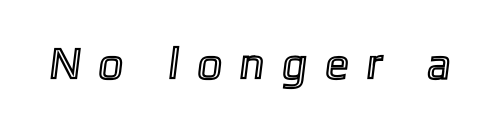
The foot of each line stays bare and open. Letter spacing: wide. Character widths vary here, with narrow letters taking less room than wide ones.
